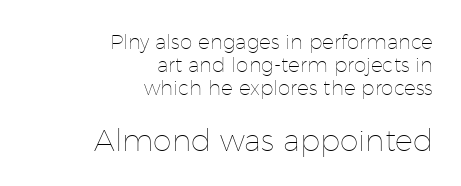
Between these two stacked blocks, the lower one wins on size. Leftover space on each line is placed entirely before the opening word. A typesetter would call this proportional, since set widths differ per character. Nobody drew a line under any word here. Caption: face not bold, strokes unweighted.
